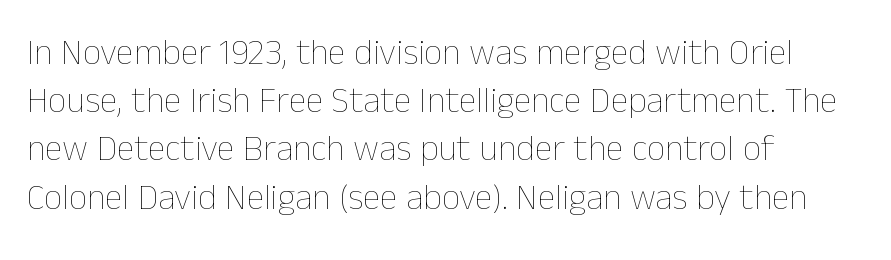
The image shows 36 px thin type, upright; set left-aligned, normal line spacing (1.34x), normal letter spacing, not underlined; low stroke contrast and a medium x-height.
